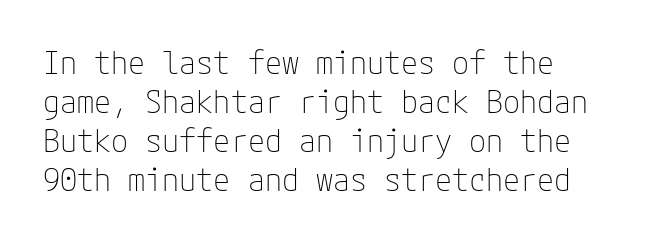
Q: Is the text bold? A: No.
Q: Is the text italic (slanted)? A: No, it is upright.
Q: Is the typeface a serif or a sans-serif typeface? A: Sans-serif.
Q: Is the text underlined? A: No.
Q: Is the spacing between letters normal or unusually wide? A: Normal.
Q: Is the spacing between lines tight, normal or loose? A: Normal.
Q: Width (condensed, normal, or wide)? A: Normal.
Q: Stroke contrast? A: Low.
Q: x-height? A: Medium.
